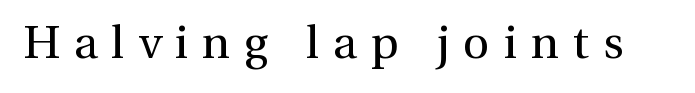
Here the designer chose a conventional face with non-uniform glyph widths. Check the space under the baseline: it is left empty. No italicization has been applied; the sample stays upright. Think standard paragraph weight, or any step lighter than that.
